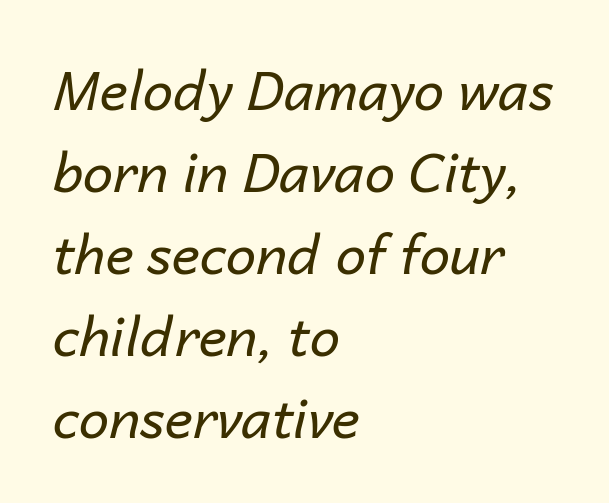
{"italic": "yes", "lean": "right", "slant_degrees": 14, "bold": "no", "weight": "regular", "width": "normal", "stroke_contrast": "low", "x_height": "medium", "monospaced": "no", "underline": "no", "align": "left", "line_spacing": "normal", "line_spacing_ratio": 1.52, "letter_spacing": "normal", "letter_spacing_em": 0.0, "glyph_px": 54}
